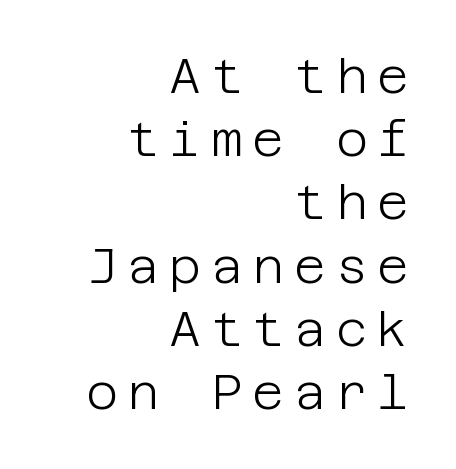
The image shows 49 px light sans-serif type, upright; set right-aligned, normal line spacing (1.29x), unusually wide letter spacing (+0.2 em), not underlined; low stroke contrast and a large x-height.
